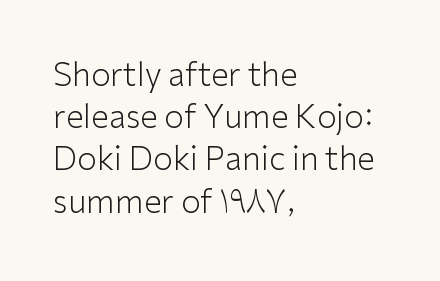
Q: Is the text bold? A: No.
Q: Is the text italic (slanted)? A: No, it is upright.
Q: Is the typeface a serif or a sans-serif typeface? A: Sans-serif.
Q: Is the text underlined? A: No.
Q: How is the paragraph aligned? A: Left-aligned.
Q: Is the spacing between letters normal or unusually wide? A: Normal.
Q: Is the spacing between lines tight, normal or loose? A: Normal.
Q: Width (condensed, normal, or wide)? A: Normal.
Q: Stroke contrast? A: Low.
Q: x-height? A: Medium.
Q: Monospaced? A: No.
